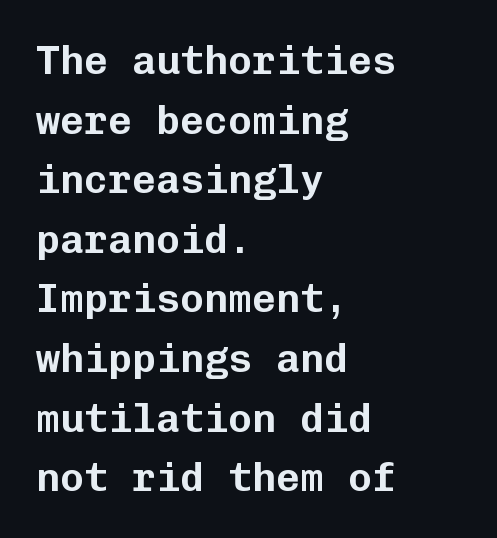
Q: Is the text italic (slanted)? A: No, it is upright.
Q: Is the typeface a serif or a sans-serif typeface? A: Sans-serif.
Q: Is the text underlined? A: No.
Q: How is the paragraph aligned? A: Left-aligned.
Q: Is the spacing between letters normal or unusually wide? A: Normal.
Q: Is the spacing between lines tight, normal or loose? A: Normal.
Q: Width (condensed, normal, or wide)? A: Normal.
Q: Stroke contrast? A: Low.
Q: x-height? A: Medium.
Q: Monospaced? A: Yes.
